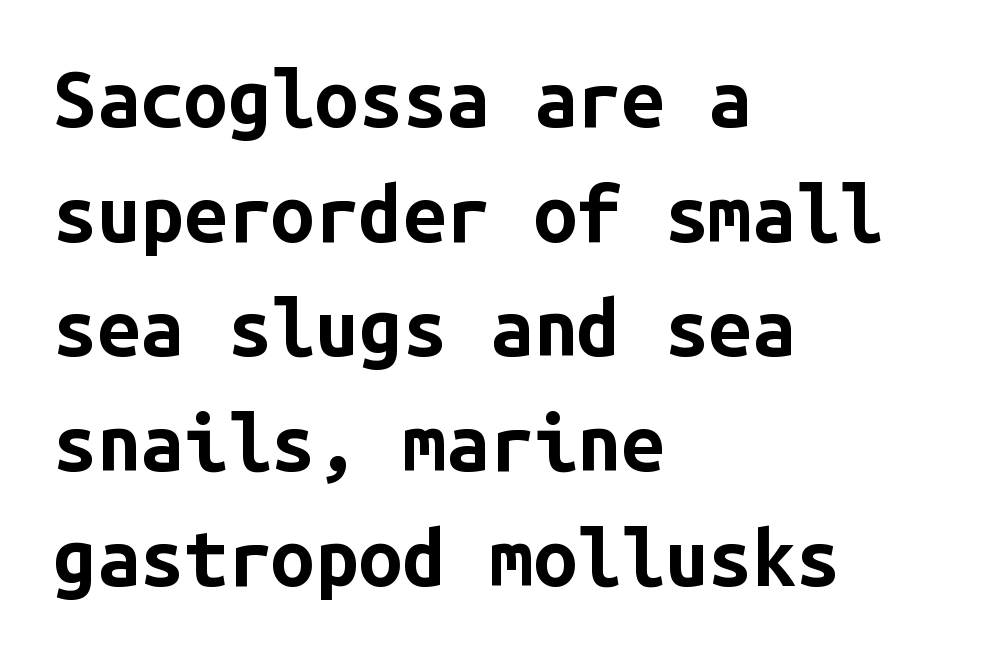
Students, this is bold: see how much ink each stroke carries. Tracking here is standard; glyphs follow each other at the usual distance. Is there much room between lines? A standard amount, neither cramped nor airy. The letters carry no serifs — their stems end cleanly without finishing strokes. The passage is arranged the way most books set body copy — flush left. Designer's note — italics off, roman on.
